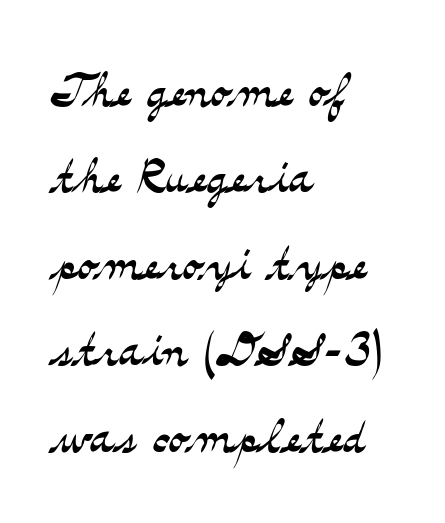
Q: Is the text bold? A: No.
Q: Is the text italic (slanted)? A: Yes.
Q: Is the typeface a serif or a sans-serif typeface? A: Serif.
Q: Is the text underlined? A: No.
Q: How is the paragraph aligned? A: Left-aligned.
Q: Is the spacing between letters normal or unusually wide? A: Normal.
Q: Is the spacing between lines tight, normal or loose? A: Normal.
Q: Width (condensed, normal, or wide)? A: Wide.
Q: Stroke contrast? A: Medium.
Q: x-height? A: Small.
Q: Monospaced? A: No.
